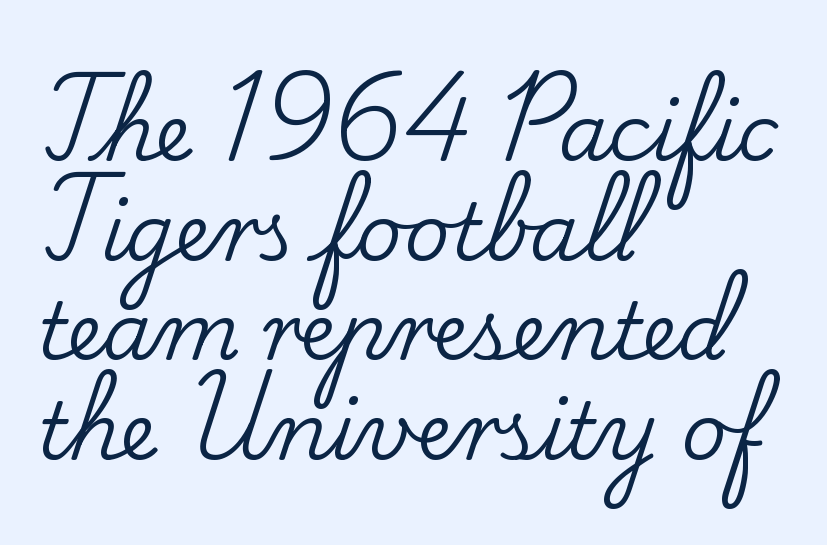
The image shows 79 px serif type; set left-aligned, normal line spacing (1.26x), normal letter spacing, not underlined; low stroke contrast and a small x-height.
